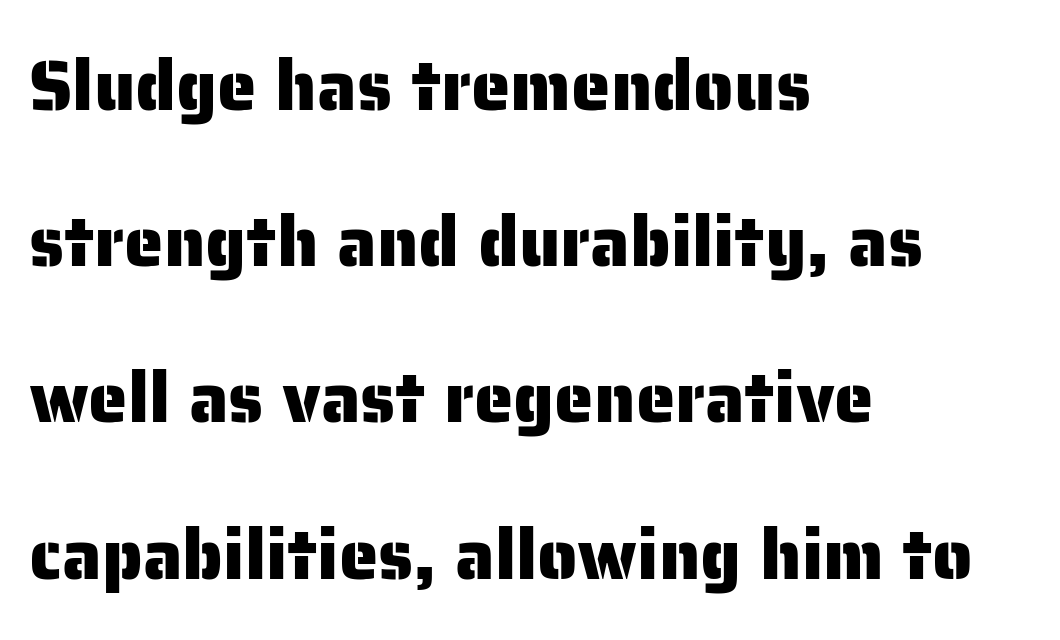
The image shows 71 px sans-serif type, upright; set left-aligned, loose line spacing (2.2x), normal letter spacing, not underlined; low stroke contrast and a medium x-height.
